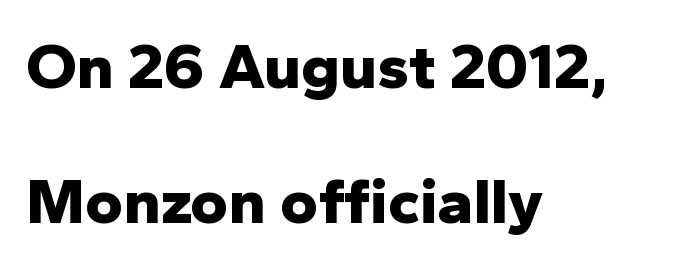
The image shows 65 px bold sans-serif type, upright; set left-aligned, loose line spacing (2.07x), normal letter spacing, not underlined; low stroke contrast and a medium x-height.
